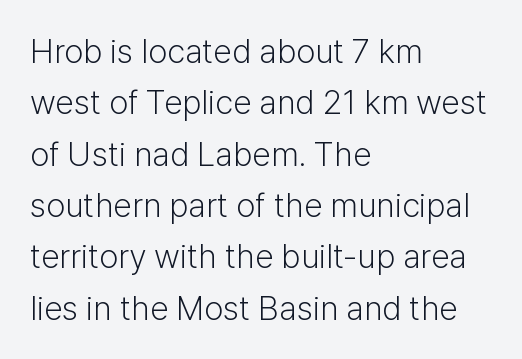
How would I describe the line gaps? Plain and ordinary. Words float on clear page, feet unadorned. On a weight scale, this lands at 450 or below. The rag falls on the right side of this text block. Serif or sans? Sans — the stroke terminals are bare. Tracking here is standard; glyphs follow each other at the usual distance.
